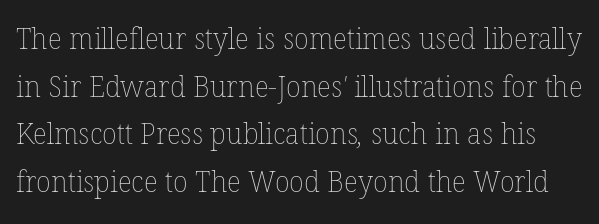
Q: Is the text bold? A: No.
Q: Is the text underlined? A: No.
Q: Is the spacing between letters normal or unusually wide? A: Normal.
Q: Is the spacing between lines tight, normal or loose? A: Normal.
Q: Width (condensed, normal, or wide)? A: Normal.
Q: Stroke contrast? A: Low.
Q: x-height? A: Medium.
Q: Monospaced? A: No.
